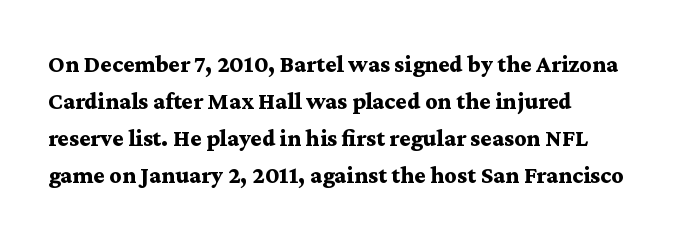
These lines sit exactly where default settings would place them. Descenders are the only things crossing below the line. As a designer I'd log this as weight 700, bold. Where is the straight margin? On the left. The axis of the letterforms is exactly vertical. No extra tracking has been applied to these lines.
